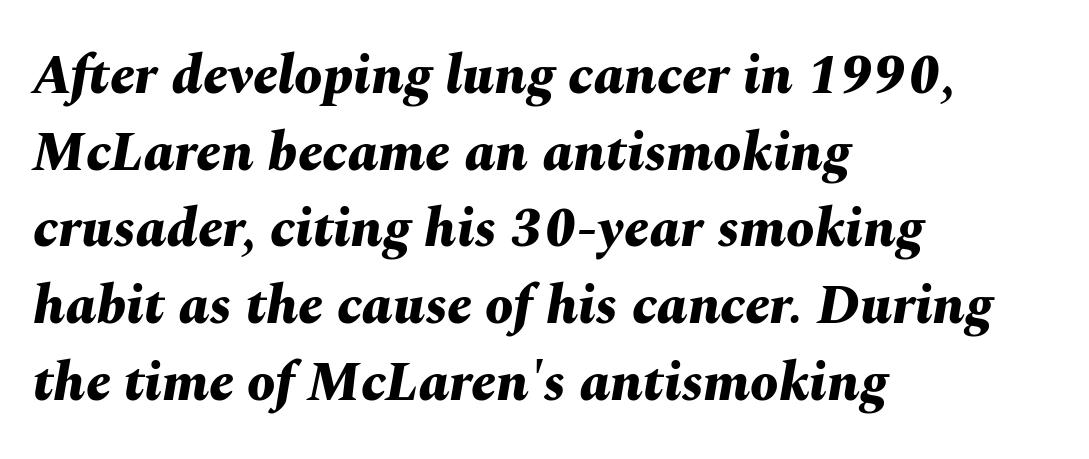
Compared with typical paragraphs, the rows here are spaced about the same. The letters advance in unequal steps, a hallmark of proportional type. Summary of weight: heavy, a full bold. These lines were composed using italics. Type without underlining.
